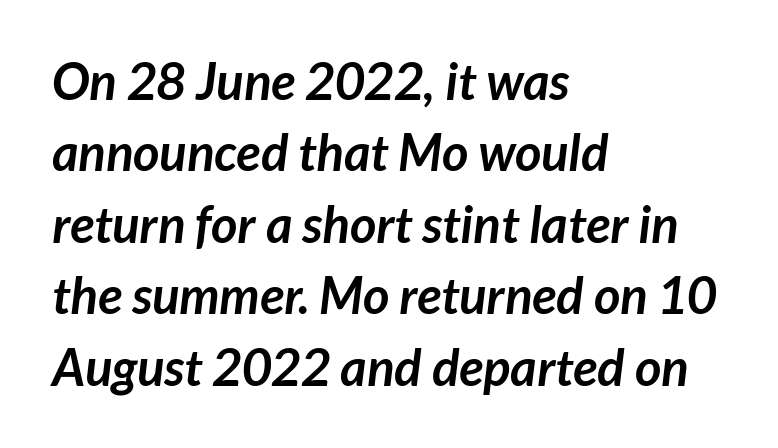
Q: Is the text bold? A: Yes.
Q: Is the typeface a serif or a sans-serif typeface? A: Sans-serif.
Q: Is the text underlined? A: No.
Q: How is the paragraph aligned? A: Left-aligned.
Q: Is the spacing between letters normal or unusually wide? A: Normal.
Q: Is the spacing between lines tight, normal or loose? A: Normal.
Q: Width (condensed, normal, or wide)? A: Normal.
Q: Stroke contrast? A: Low.
Q: x-height? A: Medium.
Q: Monospaced? A: No.
